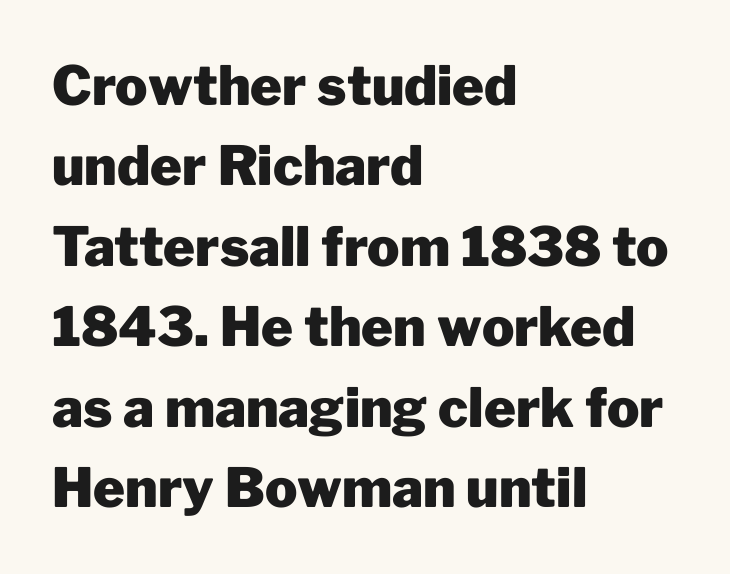
{"serif": "no", "italic": "no", "bold": "yes", "weight": "heavy", "width": "normal", "stroke_contrast": "low", "x_height": "medium", "monospaced": "no", "underline": "no", "align": "left", "line_spacing": "normal", "line_spacing_ratio": 1.49, "letter_spacing": "normal", "letter_spacing_em": 0.0, "glyph_px": 54}
